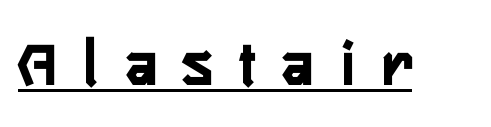
Q: Is the text italic (slanted)? A: No, it is upright.
Q: Is the typeface a serif or a sans-serif typeface? A: Sans-serif.
Q: Is the text underlined? A: Yes.
Q: Is the spacing between letters normal or unusually wide? A: Unusually wide.
Q: Width (condensed, normal, or wide)? A: Condensed.
Q: Stroke contrast? A: Low.
Q: x-height? A: Medium.
Q: Monospaced? A: No.
